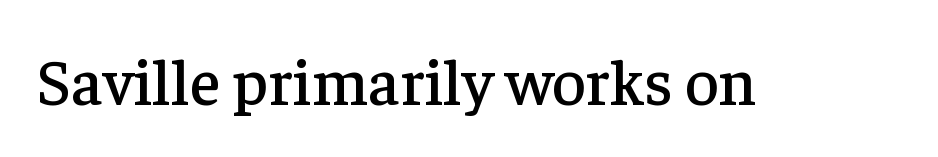
Type without underlining. In terms of letterspacing, this is plain default setting. Is this a sans? No — the strokes have serifs. These lines are rendered in a variable-pitch font.
